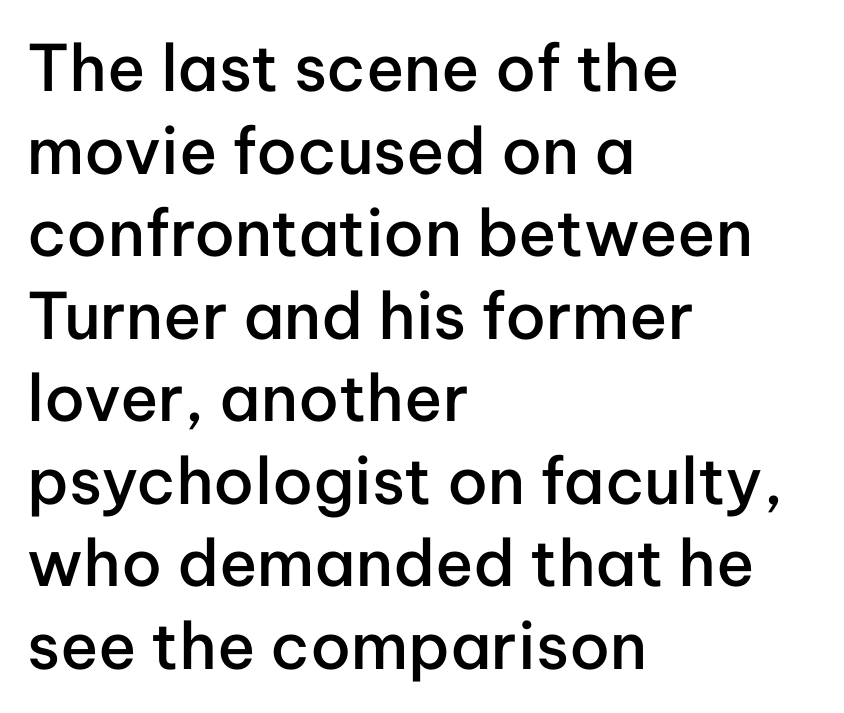
{"serif": "no", "italic": "no", "bold": "semi", "weight": "semibold", "width": "normal", "stroke_contrast": "low", "x_height": "medium", "monospaced": "no", "underline": "no", "align": "left", "line_spacing": "normal", "line_spacing_ratio": 1.29, "letter_spacing": "normal", "letter_spacing_em": 0.0, "glyph_px": 64}
